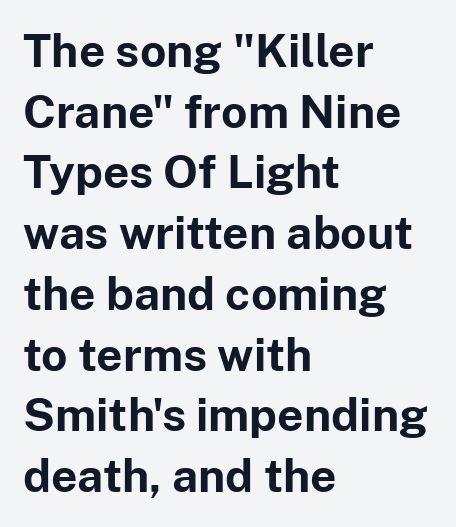
A bare baseline throughout the passage. No italicization has been applied; the sample stays upright. Classification — sans serif. Teacher's note: observe the even left margin — that is flush-left alignment. The designer left line spacing at the default.
